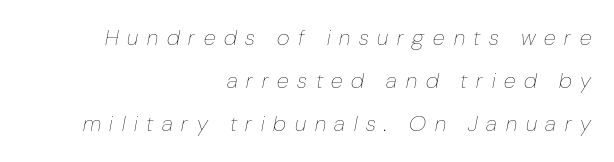
The image shows 22 px text type, italic (leaning right); set right-aligned, loose line spacing (1.96x), unusually wide letter spacing (+0.4 em), not underlined.
